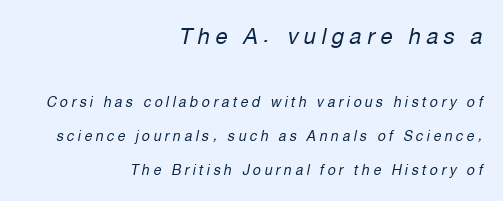
Q: Is the text bold? A: No.
Q: Is the text italic (slanted)? A: Yes, it leans right by about 12 degrees.
Q: Is the text underlined? A: No.
Q: How is the paragraph aligned? A: Right-aligned.
Q: Is the spacing between letters normal or unusually wide? A: Unusually wide.
Q: Is the spacing between lines tight, normal or loose? A: Loose.
Q: Which block of text is set in a larger size, the first (top) or the second (bottom)? A: The first (top) one.
